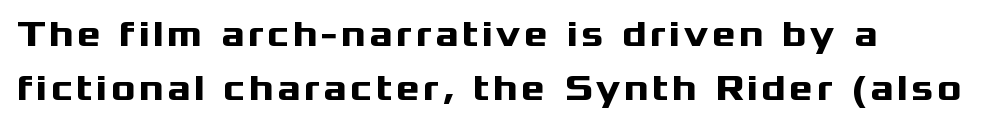
Q: Is the text bold? A: Yes.
Q: Is the text italic (slanted)? A: No, it is upright.
Q: Is the typeface a serif or a sans-serif typeface? A: Sans-serif.
Q: Is the text underlined? A: No.
Q: How is the paragraph aligned? A: Left-aligned.
Q: Is the spacing between lines tight, normal or loose? A: Normal.
Q: Width (condensed, normal, or wide)? A: Wide.
Q: Stroke contrast? A: Medium.
Q: x-height? A: Medium.
Q: Monospaced? A: No.
